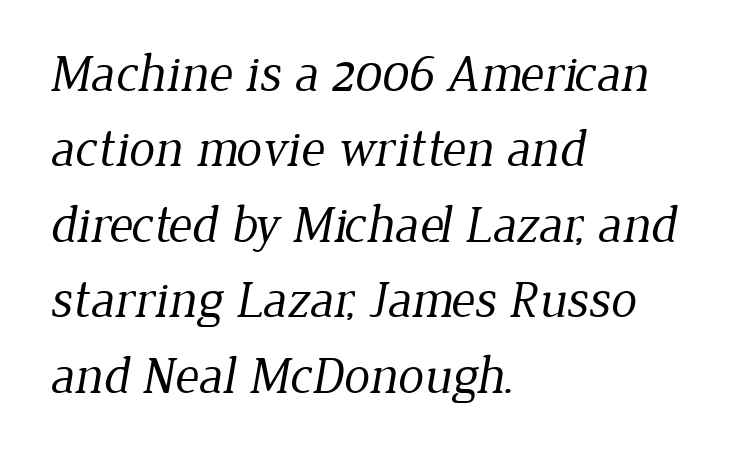
The image shows 52 px regular-weight serif type; set left-aligned, normal line spacing (1.45x), normal letter spacing, not underlined; low stroke contrast and a medium x-height.
